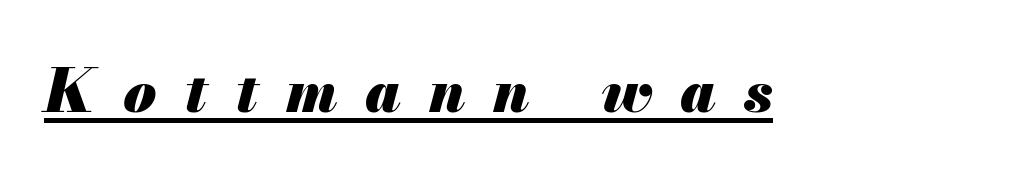
Q: Is the text bold? A: Yes.
Q: Is the text italic (slanted)? A: Yes, it leans right by about 13 degrees.
Q: Is the text underlined? A: Yes.
Q: Is the spacing between letters normal or unusually wide? A: Unusually wide.
Q: Width (condensed, normal, or wide)? A: Normal.
Q: Stroke contrast? A: Medium.
Q: x-height? A: Small.
Q: Monospaced? A: No.
